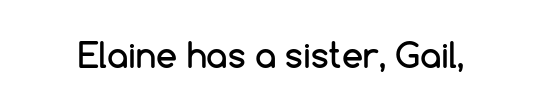
Look at the bottom of the vertical strokes: they stop flat, with no serifs. Just letters on the line, the space beneath them empty. A typesetter would call this proportional, since set widths differ per character. The lettering holds an erect, upright posture throughout. The horizontal fit of the characters is conventional and even.
